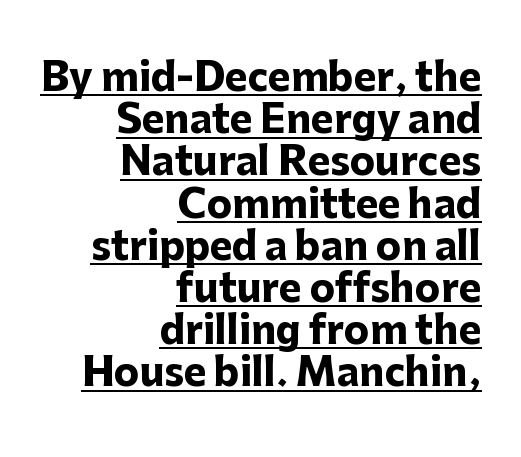
The image shows 38 px heavy sans-serif type, upright; set right-aligned, tight line spacing (1.11x), normal letter spacing, underlined; low stroke contrast and a medium x-height.
